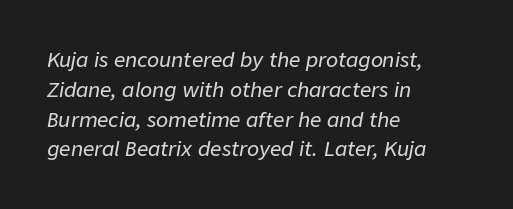
Q: Is the text italic (slanted)? A: Yes, it leans right by about 9 degrees.
Q: Is the text underlined? A: No.
Q: How is the paragraph aligned? A: Left-aligned.
Q: Is the spacing between letters normal or unusually wide? A: Normal.
Q: Is the spacing between lines tight, normal or loose? A: Normal.
